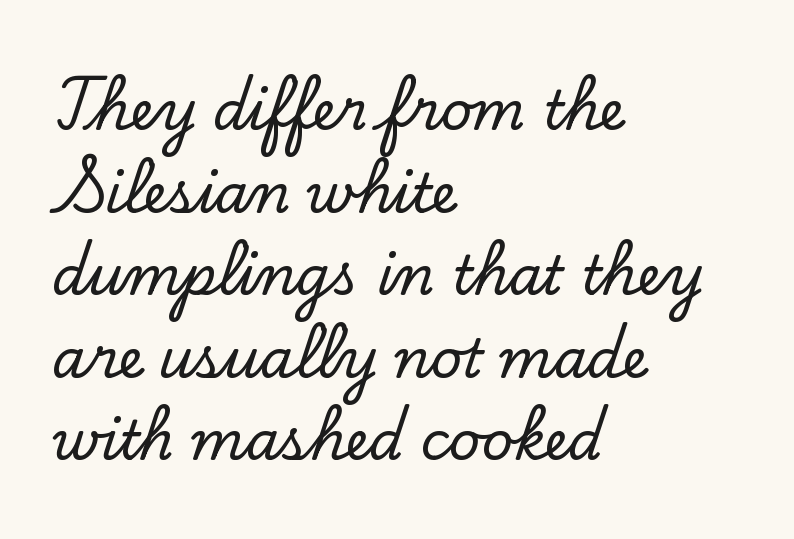
Q: Is the text italic (slanted)? A: Yes.
Q: Is the typeface a serif or a sans-serif typeface? A: Serif.
Q: Is the text underlined? A: No.
Q: How is the paragraph aligned? A: Left-aligned.
Q: Is the spacing between letters normal or unusually wide? A: Normal.
Q: Is the spacing between lines tight, normal or loose? A: Normal.
Q: Width (condensed, normal, or wide)? A: Normal.
Q: Stroke contrast? A: Low.
Q: x-height? A: Small.
Q: Monospaced? A: No.
